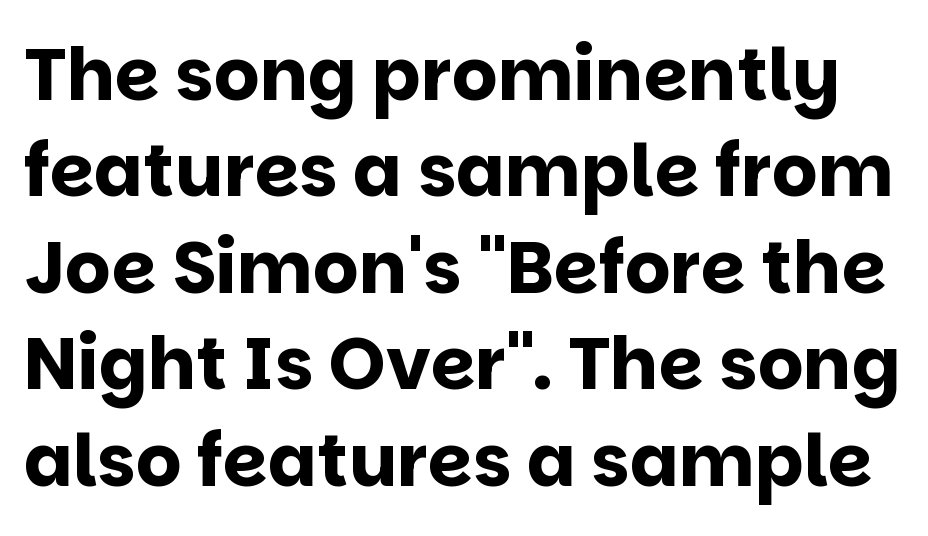
{"serif": "no", "italic": "no", "bold": "yes", "weight": "bold", "width": "normal", "stroke_contrast": "low", "x_height": "large", "monospaced": "no", "underline": "no", "line_spacing": "normal", "line_spacing_ratio": 1.34, "letter_spacing": "normal", "letter_spacing_em": 0.0, "glyph_px": 72}
